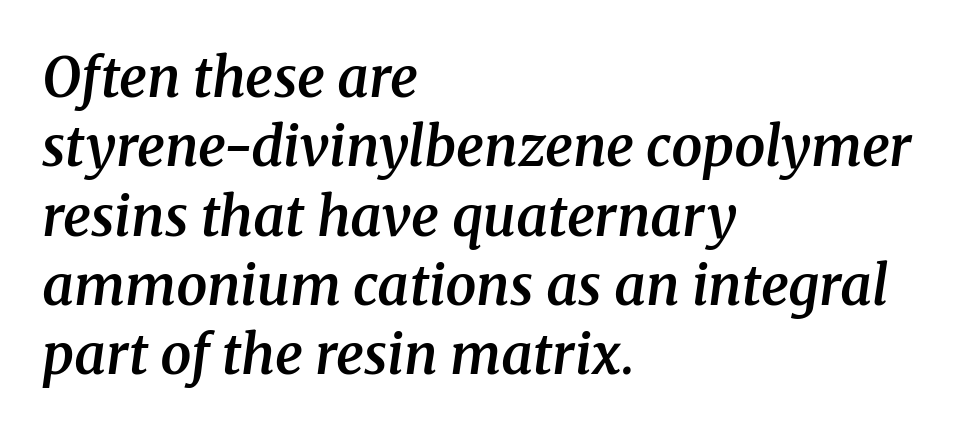
{"serif": "yes", "italic": "yes", "lean": "right", "slant_degrees": 8, "bold": "semi", "weight": "semibold", "width": "normal", "stroke_contrast": "medium", "x_height": "medium", "monospaced": "no", "underline": "no", "align": "left", "line_spacing": "normal", "line_spacing_ratio": 1.26, "letter_spacing": "normal", "letter_spacing_em": 0.0, "glyph_px": 55}
